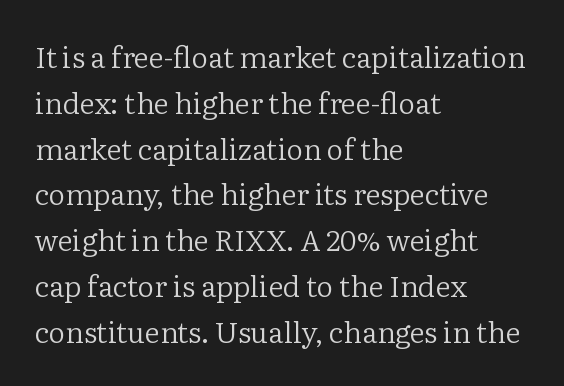
Ascenders rise straight up at ninety degrees. Stems and bowls with no extra thickness — not bold. Whoever set this chose a conventional vertical rhythm. Varying glyph widths throughout — classic text-font behaviour.
